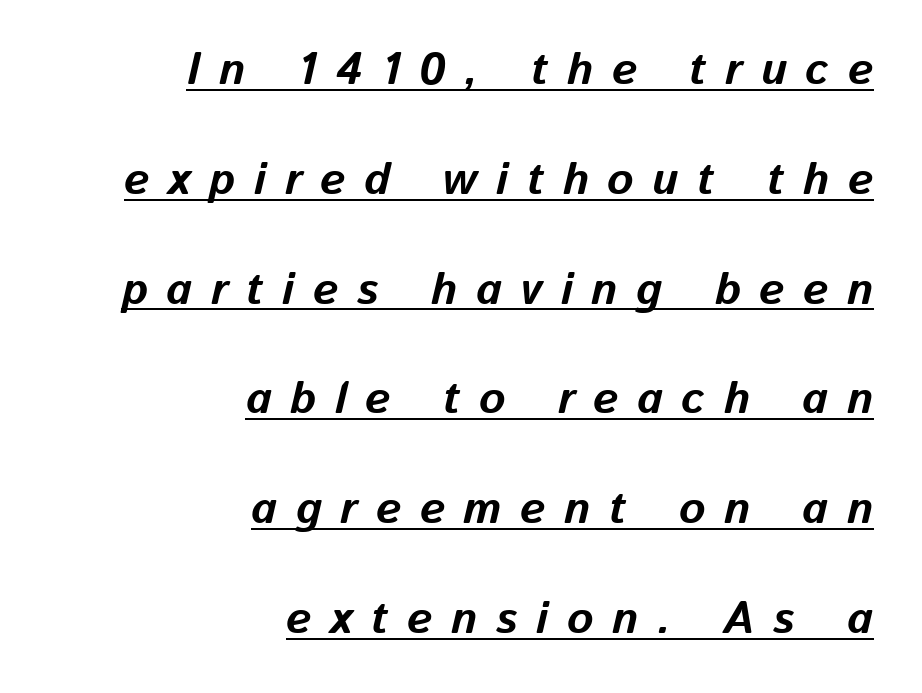
A continuous stroke trails under the words, as in a hyperlink. Does the leading feel generous? Absolutely, it's lavish. The face used here has the dense, thick strokes of a bold. Note the varied advance widths — an 'i' is clearly narrower than an 'm'. The face used here has a pronounced slope to its letters.
